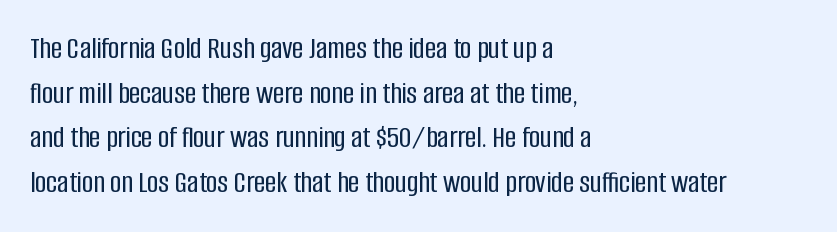
The image shows 31 px condensed sans-serif type, upright; set left-aligned, normal line spacing (1.44x), normal letter spacing, not underlined; low stroke contrast and a large x-height.
